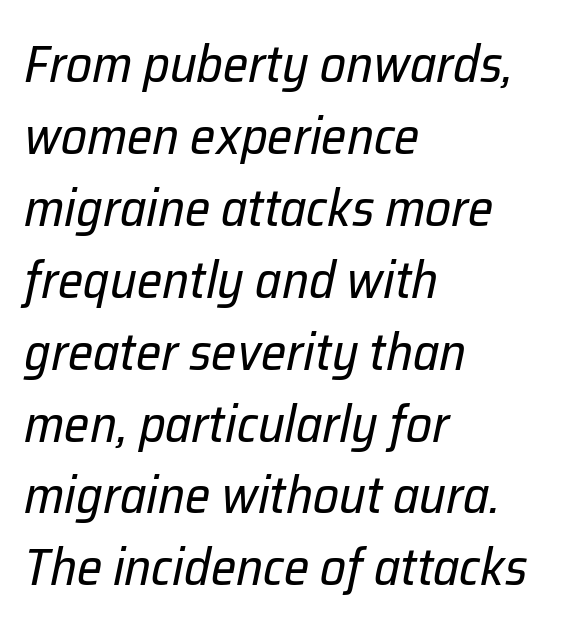
{"italic": "yes", "lean": "right", "slant_degrees": 12, "bold": "no", "weight": "regular", "width": "normal", "stroke_contrast": "low", "x_height": "medium", "monospaced": "no", "underline": "no", "align": "left", "line_spacing": "normal", "line_spacing_ratio": 1.41, "letter_spacing": "normal", "letter_spacing_em": 0.0, "glyph_px": 51}
